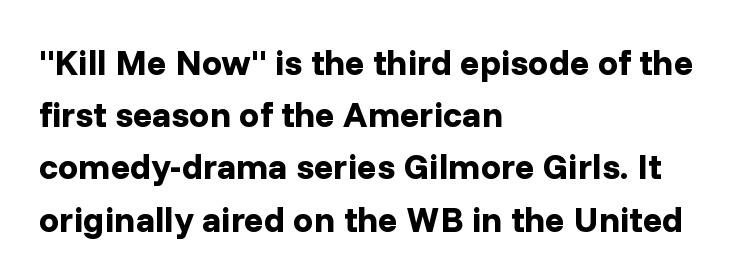
Does the weight exceed regular? Yes, all the way to bold. You could not count columns in this text — the font is proportionally spaced. A roman cut, with each character standing at attention. In terms of letterform style, serifs are entirely absent. A classic flush-left, rag-right setting is used for this passage. Underlining? Definitely not there.
